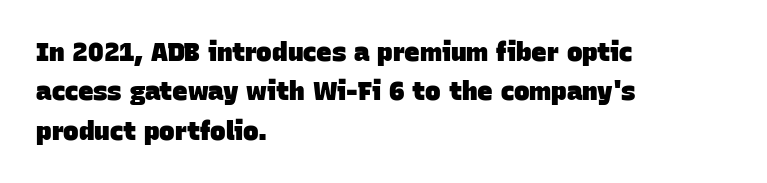
{"bold": "yes", "underline": "no", "align": "left", "line_spacing": "normal", "line_spacing_ratio": 1.51, "letter_spacing": "normal", "letter_spacing_em": 0.0, "glyph_px": 26}
